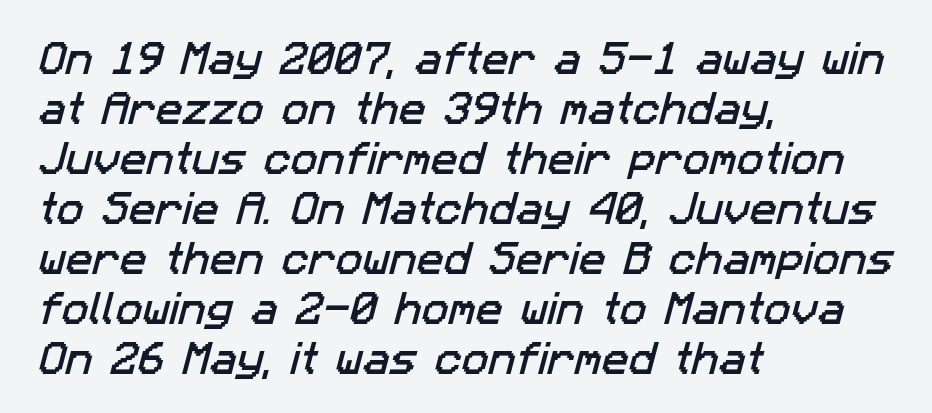
{"serif": "no", "width": "normal", "stroke_contrast": "low", "x_height": "medium", "monospaced": "no", "underline": "no", "align": "left", "line_spacing": "normal", "line_spacing_ratio": 1.39, "letter_spacing": "normal", "letter_spacing_em": 0.0, "glyph_px": 36}
